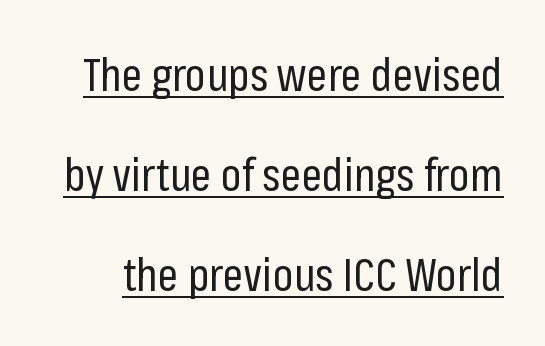
Q: Is the text bold? A: No.
Q: Is the text italic (slanted)? A: No, it is upright.
Q: Is the typeface a serif or a sans-serif typeface? A: Sans-serif.
Q: Is the text underlined? A: Yes.
Q: Is the spacing between letters normal or unusually wide? A: Normal.
Q: Is the spacing between lines tight, normal or loose? A: Loose.
Q: Width (condensed, normal, or wide)? A: Condensed.
Q: Stroke contrast? A: Low.
Q: x-height? A: Medium.
Q: Monospaced? A: No.
